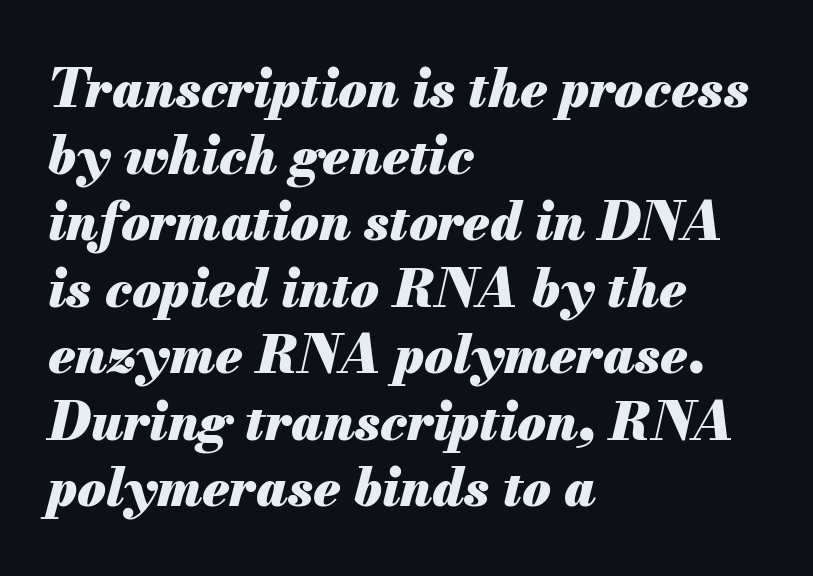
Letters rest on an invisible, unmarked baseline. The typesetter chose a ragged-right arrangement here. Line spacing here is normal. What weight is shown? A full bold with thick strokes. Standard letterfit; no display-style spreading of the glyphs.
